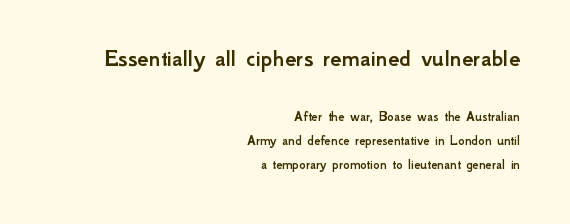
One glance says typical: line gaps are just what's usual. Italic? Not at all — the glyphs are vertical. Is the block centered? No — it sits flush against the right margin. The letters sit at their default tracking, neither squeezed nor spread.
